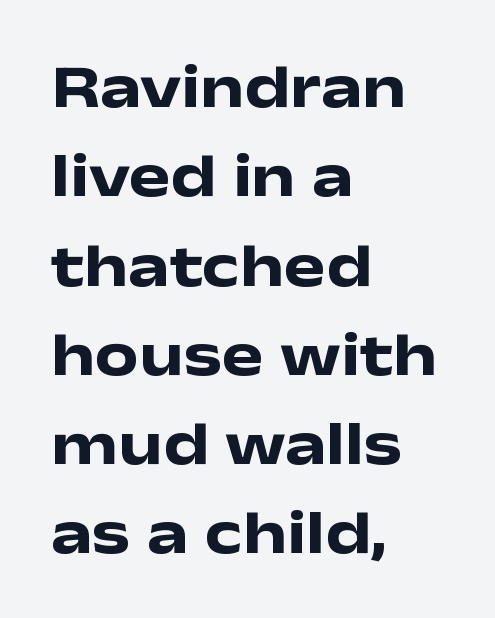
The font is running at its bold setting. The letters advance in unequal steps, a hallmark of proportional type. If you drew a ruler down the left edge, every line would touch it. Regarding serifs, this sample does without them. Characters follow at the spacing the type designer built in.
